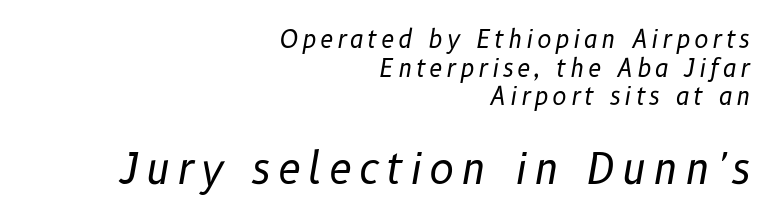
Stems here are at most as thick as an everyday book face. Any mark beneath the type? The region is blank. The face used here appears at its bigger size in the lower chunk. In CSS terms this would be text-align: right. These lines are rendered in a variable-pitch font.
